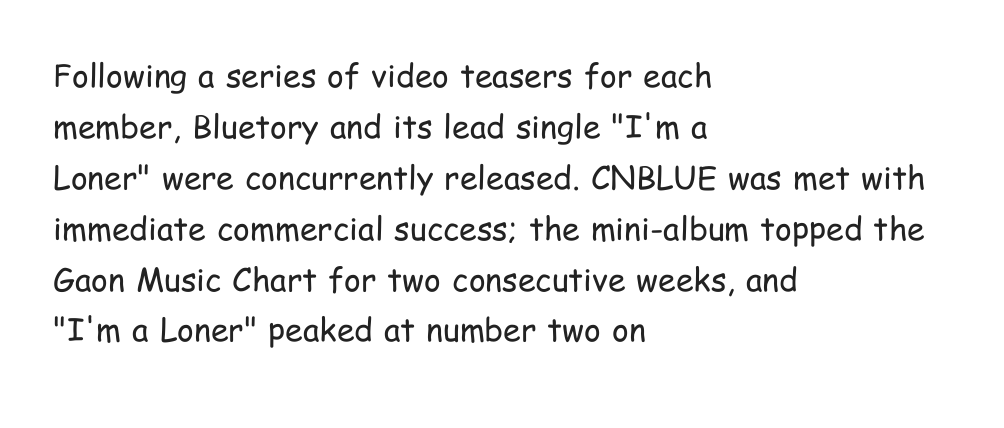
Q: Is the text bold? A: No.
Q: Is the text italic (slanted)? A: No, it is upright.
Q: Is the typeface a serif or a sans-serif typeface? A: Sans-serif.
Q: Is the text underlined? A: No.
Q: How is the paragraph aligned? A: Left-aligned.
Q: Is the spacing between letters normal or unusually wide? A: Normal.
Q: Is the spacing between lines tight, normal or loose? A: Normal.
Q: Width (condensed, normal, or wide)? A: Condensed.
Q: Stroke contrast? A: Low.
Q: x-height? A: Medium.
Q: Monospaced? A: No.
